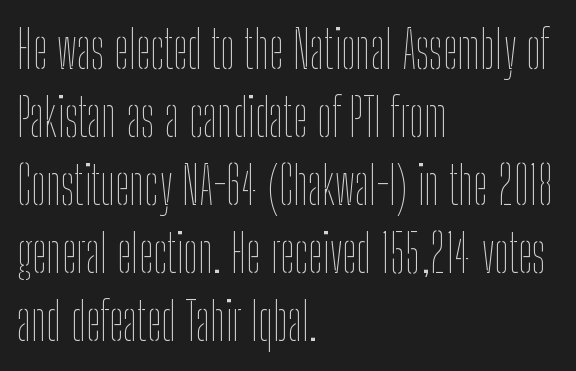
The typography opts for an upright posture over an oblique one. Glance below the letters and you will spot only blank space. What stands out about the letter spacing? Nothing — it is the standard amount. The passage is arranged the way most books set body copy — flush left.
